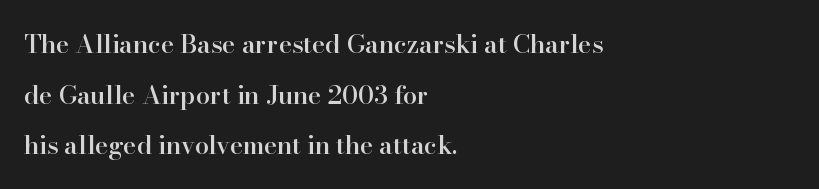
The image shows 25 px text type, upright; set left-aligned, loose line spacing (2.03x), normal letter spacing, not underlined.
